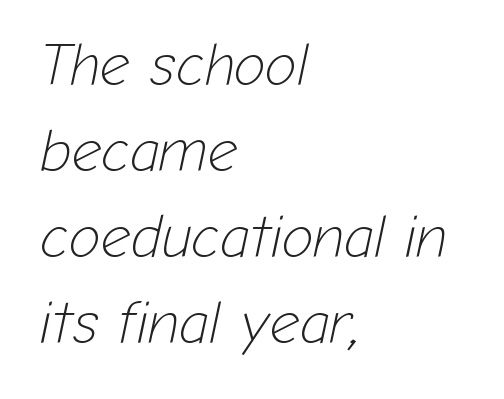
Looks like regular typesetting: each glyph gets only the width it needs. Is the block centered? No — it sits flush against the left margin. The characters are drawn with everyday or finer stroke widths. These lines sit exactly where default settings would place them. The foot of each line stays bare and open.
